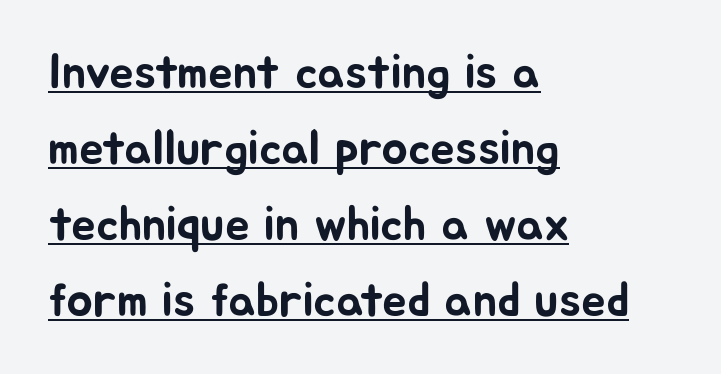
The passage shown is typed in a proportional face where columns would drift. These lines keep a tight, regular rhythm from letter to letter. Leading: standard. Ordinary non-slanted type is in use. Typeset ragged right — the left edge is the straight one.
